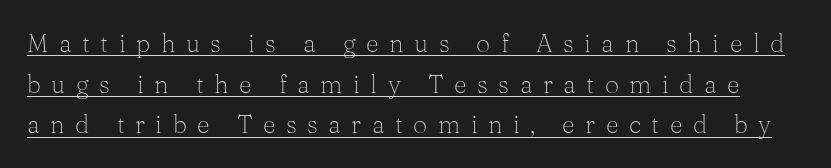
Someone cranked the tracking dial way up on this one. The letters stand straight up with perfectly vertical stems. These lines sit exactly where default settings would place them. The typesetter has applied underlining to the passage shown.
